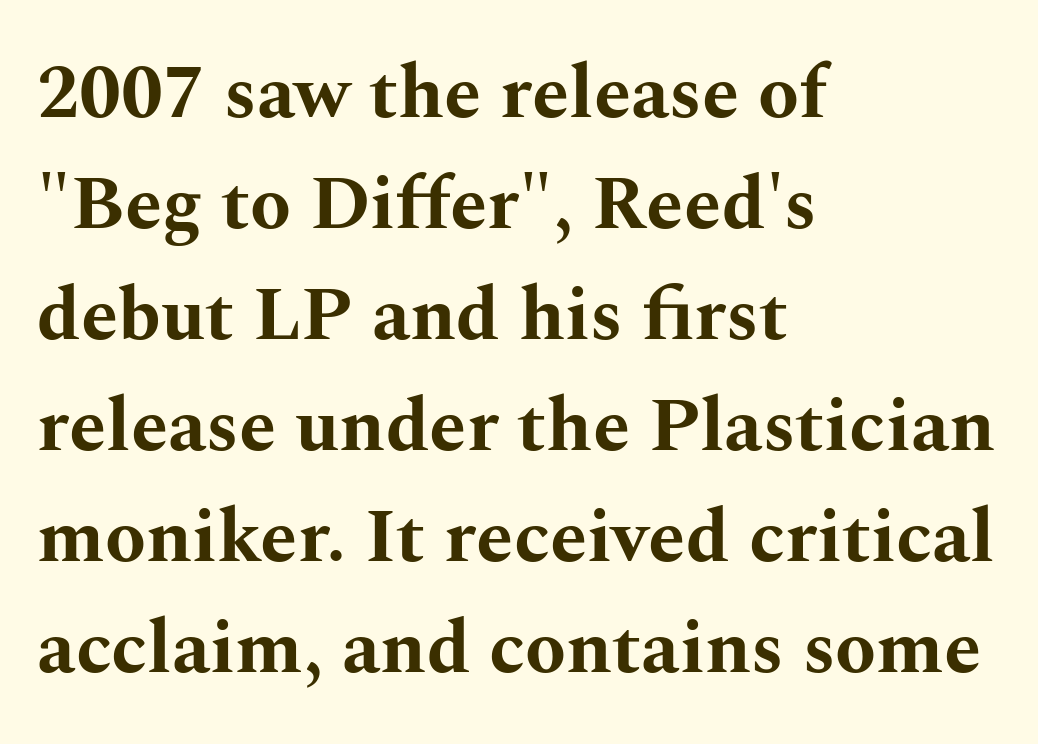
The image shows 75 px bold, wide serif type, upright; set left-aligned, normal line spacing (1.48x), normal letter spacing, not underlined; medium stroke contrast and a medium x-height.
